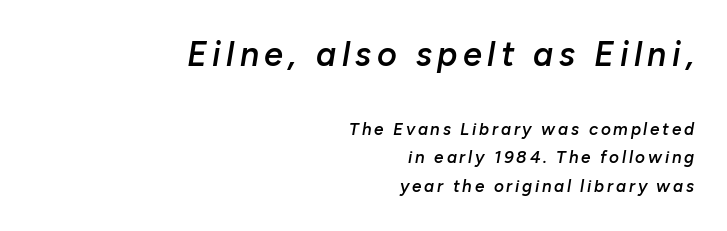
Compared with an ordinary text face, these strokes are moderately heavier — a semibold. Underline: absent. The lines in this sample share a right terminus and differ only in where they begin. The rendering applies a slant to the glyphs. Vertical spacing — default. Two sizes are in play, and the larger belongs to the first block.
